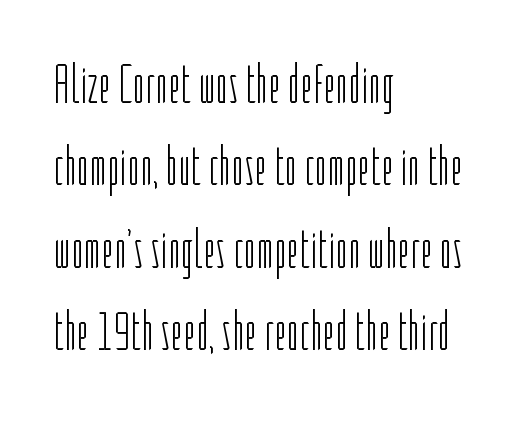
Q: Is the text bold? A: No.
Q: Is the text italic (slanted)? A: No, it is upright.
Q: Is the typeface a serif or a sans-serif typeface? A: Sans-serif.
Q: Is the text underlined? A: No.
Q: How is the paragraph aligned? A: Left-aligned.
Q: Is the spacing between letters normal or unusually wide? A: Normal.
Q: Is the spacing between lines tight, normal or loose? A: Normal.
Q: Width (condensed, normal, or wide)? A: Condensed.
Q: Stroke contrast? A: Low.
Q: x-height? A: Medium.
Q: Monospaced? A: No.
